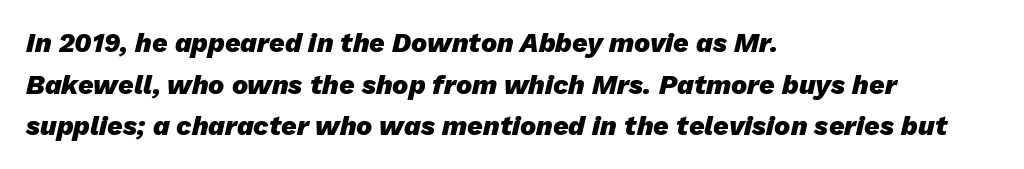
The image shows 27 px bold type, italic (leaning right); set left-aligned, normal line spacing (1.54x), normal letter spacing, not underlined.
